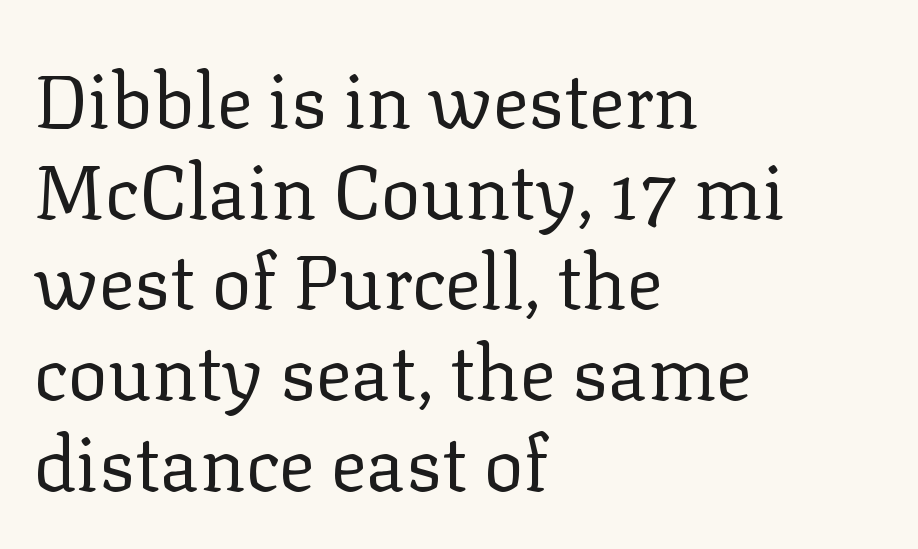
Stems here are at most as thick as an everyday book face. The rendering uses natural spacing where letterforms have individual widths. The face used here is seriffed, in the tradition of book romans. Nobody touched the tracking dial on this one. Nobody drew a line under any word here. Characters remain perfectly vertical along every line.
